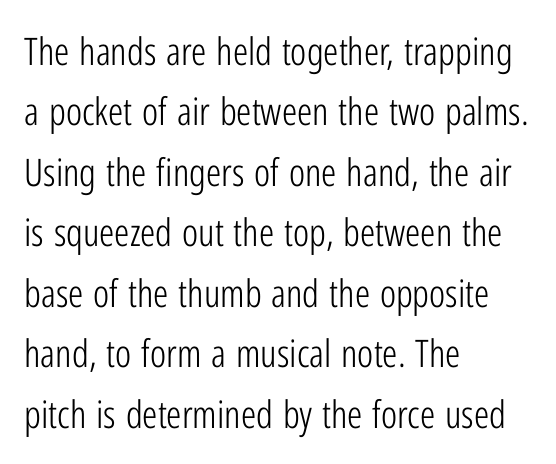
{"serif": "no", "italic": "no", "bold": "no", "weight": "light", "width": "condensed", "stroke_contrast": "low", "x_height": "medium", "monospaced": "no", "underline": "no", "align": "left", "line_spacing": "normal", "line_spacing_ratio": 1.59, "letter_spacing": "normal", "letter_spacing_em": 0.0, "glyph_px": 38}
